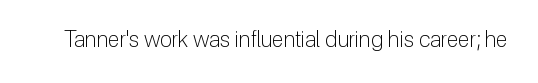
{"italic": "no", "bold": "no", "underline": "no", "letter_spacing": "normal", "letter_spacing_em": 0.0, "glyph_px": 22}
